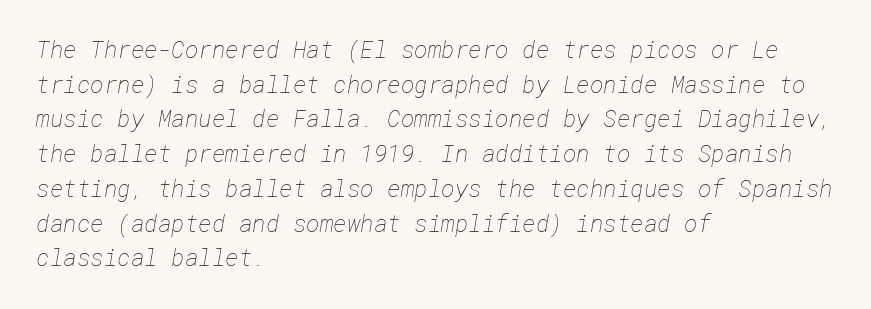
The typesetting does not lean heavy: it is not bold. The foot of each line stays bare and open. Compared with a centered layout, this one pins lines to the left instead. Characters follow at the spacing the type designer built in. Baseline-to-baseline distance is the conventional proportion of letter height.
